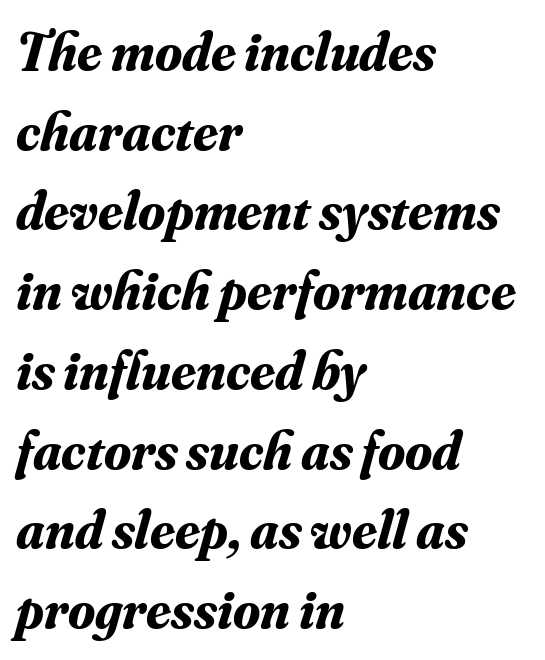
{"serif": "yes", "italic": "yes", "lean": "right", "slant_degrees": 16, "bold": "yes", "weight": "bold", "width": "normal", "stroke_contrast": "medium", "x_height": "small", "monospaced": "no", "underline": "no", "align": "left", "line_spacing": "normal", "line_spacing_ratio": 1.45, "letter_spacing": "normal", "letter_spacing_em": 0.0, "glyph_px": 55}
